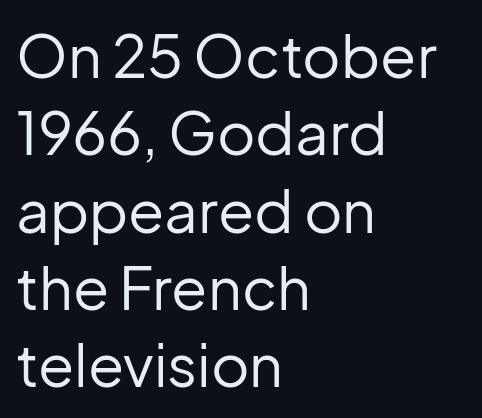
The image shows 59 px regular-weight sans-serif type, upright; set left-aligned, normal line spacing (1.31x), normal letter spacing, not underlined; low stroke contrast and a medium x-height.
